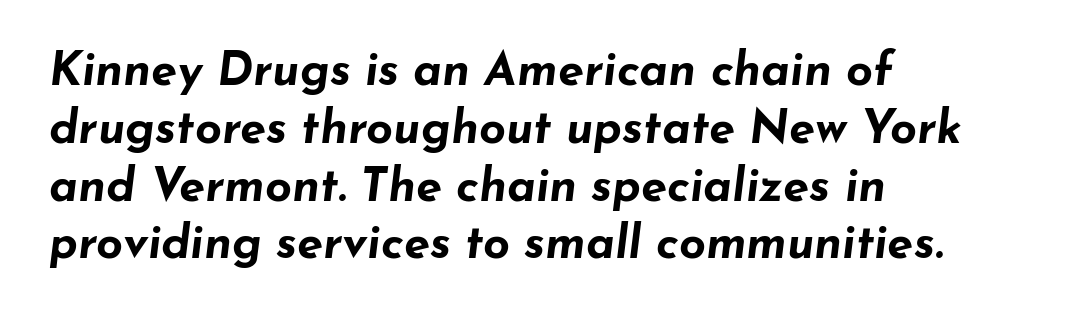
The space beneath each line is pristine and unruled. Designer's note — italics engaged. The letters sit at their default tracking, neither squeezed nor spread. Looks like regular typesetting: each glyph gets only the width it needs. Compared with a centered layout, this one pins lines to the left instead.
